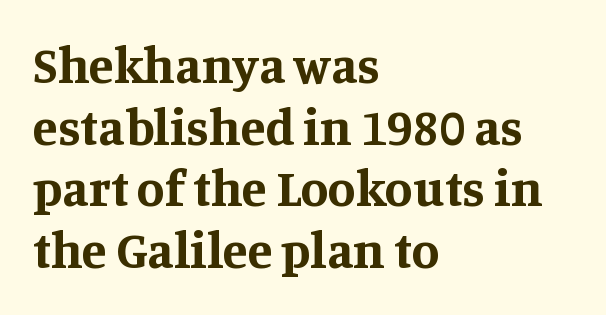
Q: Is the text bold? A: Yes.
Q: Is the text italic (slanted)? A: No, it is upright.
Q: Is the typeface a serif or a sans-serif typeface? A: Serif.
Q: Is the text underlined? A: No.
Q: How is the paragraph aligned? A: Left-aligned.
Q: Is the spacing between letters normal or unusually wide? A: Normal.
Q: Width (condensed, normal, or wide)? A: Normal.
Q: Stroke contrast? A: Medium.
Q: x-height? A: Large.
Q: Monospaced? A: No.
